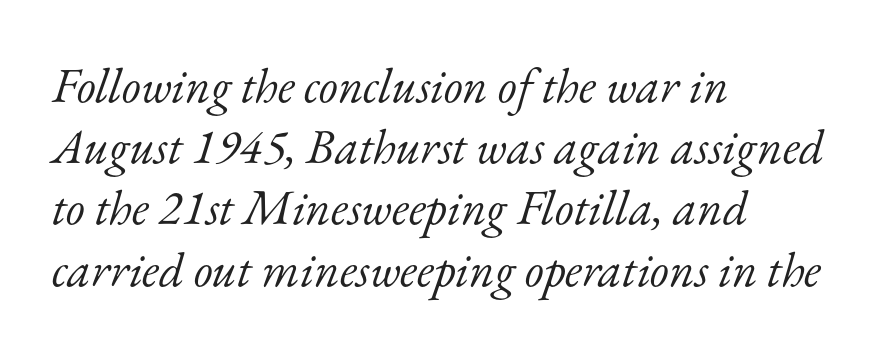
Spacing verdict: proportional, widths tailored to each character. The letters carry serifs — small finishing strokes at the ends of their stems. Between one letter and the next there's only the usual sliver of space. A bare baseline throughout the passage. There's an unmistakable incline to the writing here. Each new line begins a customary step beneath the previous one.
